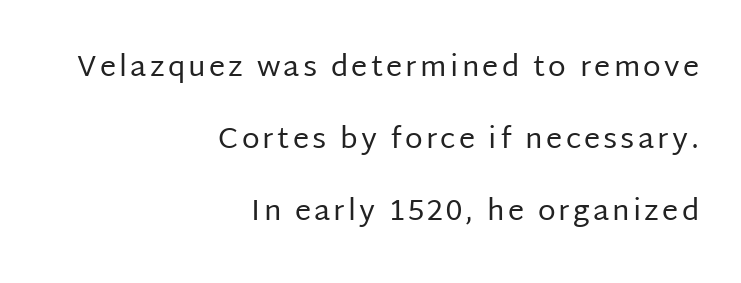
{"serif": "no", "italic": "no", "bold": "no", "weight": "regular", "width": "normal", "stroke_contrast": "low", "x_height": "large", "monospaced": "no", "underline": "no", "align": "right", "line_spacing": "loose", "line_spacing_ratio": 2.49, "glyph_px": 29}
